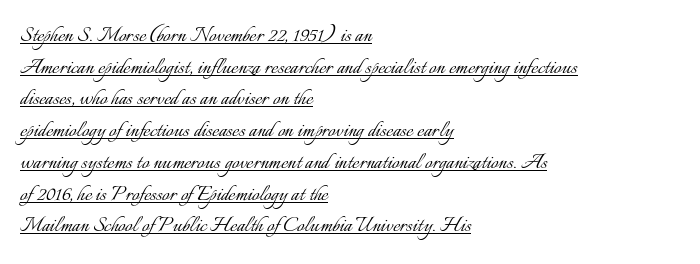
The passage shown is underscored from start to finish. These lines are set flush left with a ragged right edge. Unbolded letterforms with no extra heft.
